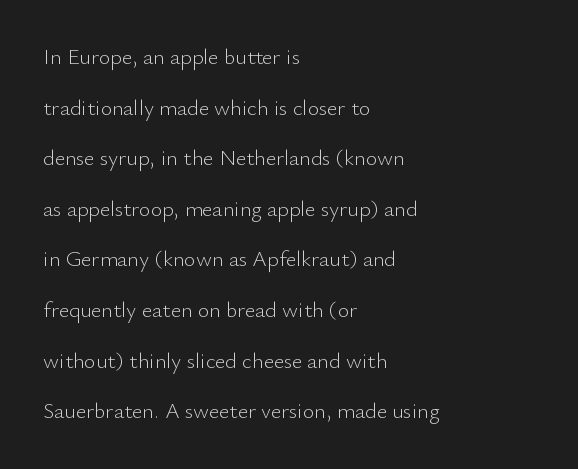
Widely set lines give the paragraph a tall, airy silhouette. Words float on clear page, feet unadorned. This is roman type, the default non-slanted kind. The passage shown is not bold in any degree.
